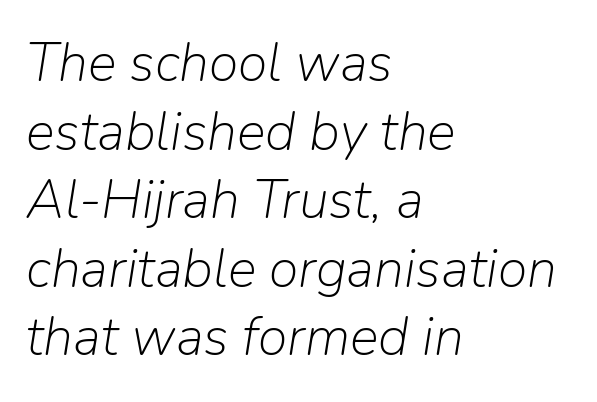
The image shows 54 px light type, italic (leaning right); set left-aligned, normal line spacing (1.27x), normal letter spacing, not underlined; low stroke contrast and a medium x-height.
